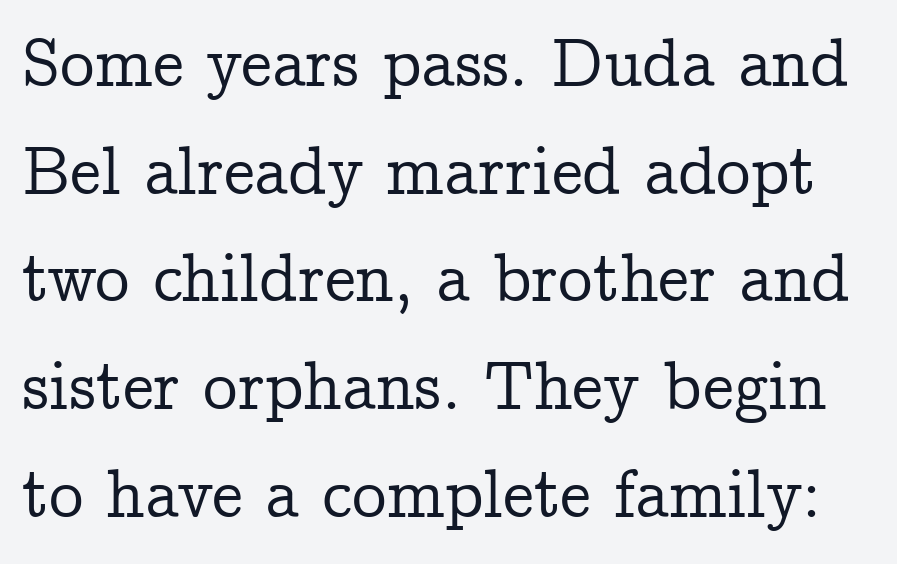
{"serif": "yes", "italic": "no", "width": "normal", "stroke_contrast": "low", "x_height": "medium", "monospaced": "no", "underline": "no", "line_spacing": "normal", "line_spacing_ratio": 1.56, "letter_spacing": "normal", "letter_spacing_em": 0.0, "glyph_px": 69}
